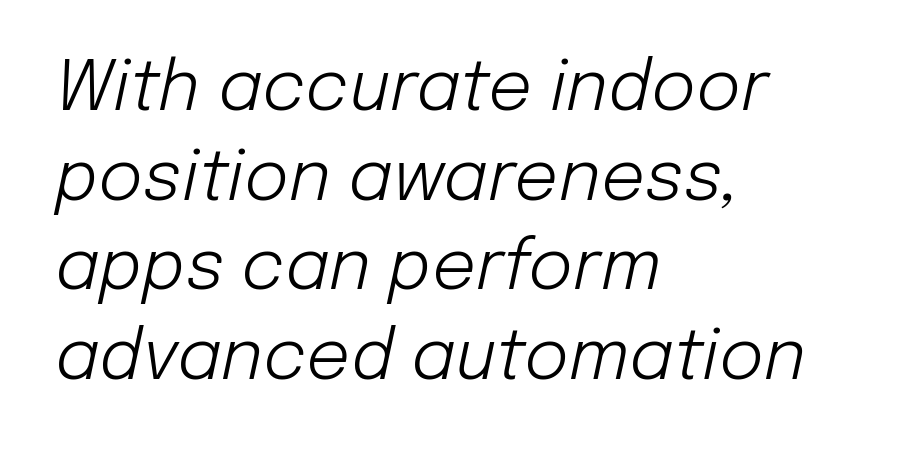
The image shows 69 px light type, italic (leaning right); set left-aligned, normal line spacing (1.3x), normal letter spacing, not underlined; low stroke contrast and a medium x-height.
